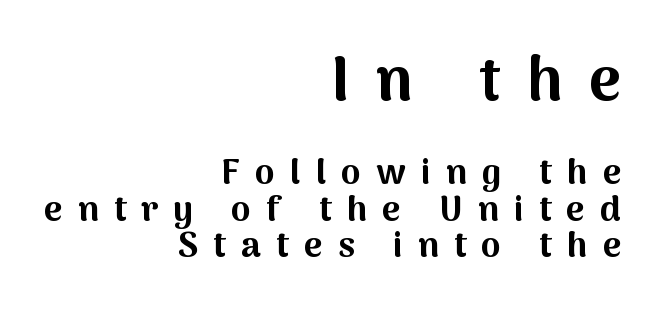
Nothing sits at the stroke ends, so this counts as sans-serif. Tightly led — the rows are bunched. Its strokes are broad and dark, the hallmark of bold type. The specimen omits any rule beneath the text block's lines. Which margin do the lines hug? The right one — the left edge is uneven.
